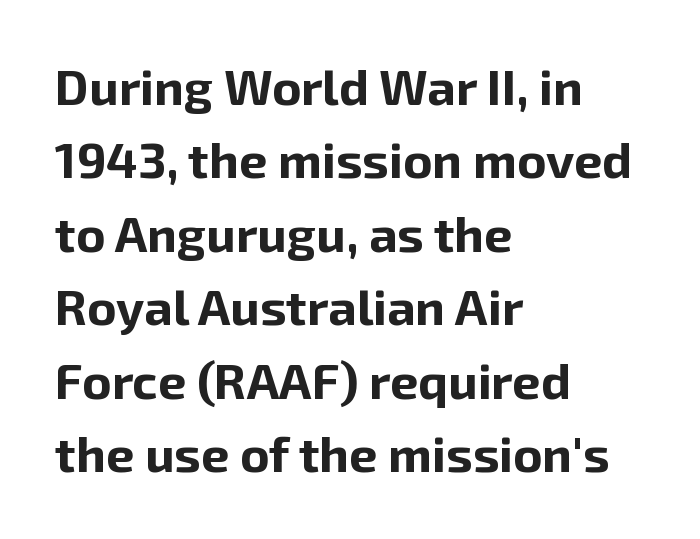
The image shows 50 px bold sans-serif type, upright; set left-aligned, normal line spacing (1.47x), normal letter spacing, not underlined; low stroke contrast and a medium x-height.
